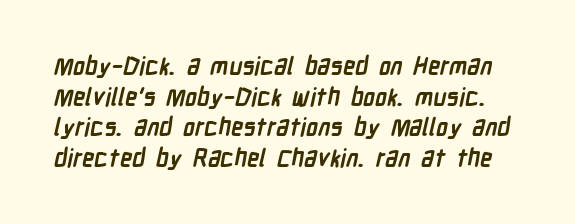
The image shows 24 px bold type; set normal line spacing (1.28x), normal letter spacing, not underlined.
